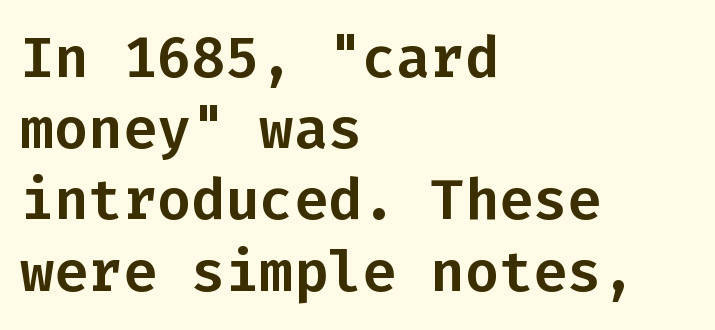
{"serif": "no", "italic": "no", "width": "normal", "stroke_contrast": "low", "x_height": "medium", "monospaced": "yes", "underline": "no", "align": "left", "line_spacing": "normal", "line_spacing_ratio": 1.25, "letter_spacing": "normal", "letter_spacing_em": 0.0, "glyph_px": 57}
